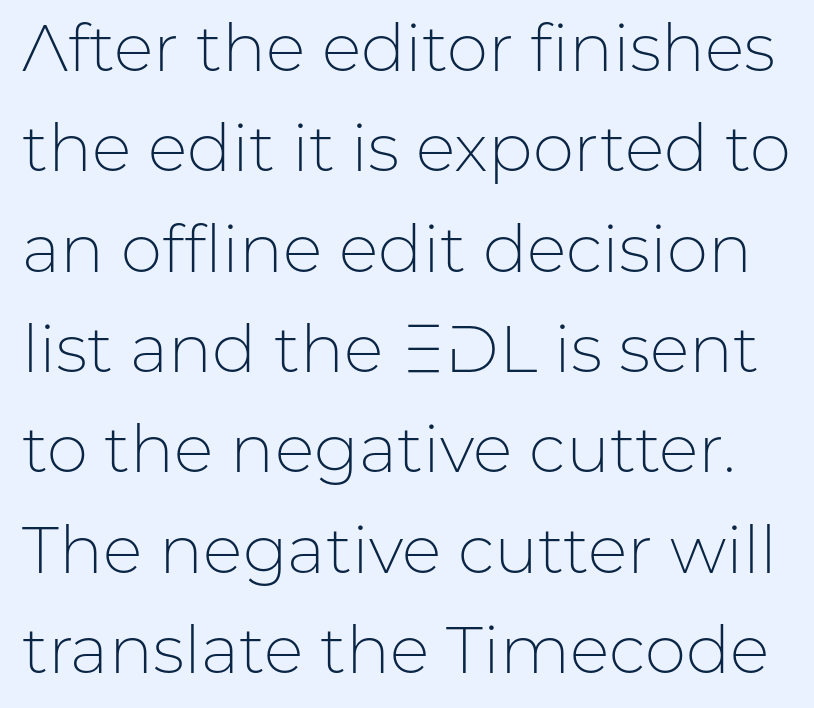
{"serif": "no", "italic": "no", "bold": "no", "weight": "light", "width": "normal", "stroke_contrast": "low", "x_height": "medium", "monospaced": "no", "underline": "no", "line_spacing": "normal", "line_spacing_ratio": 1.52, "letter_spacing": "normal", "letter_spacing_em": 0.0, "glyph_px": 66}
